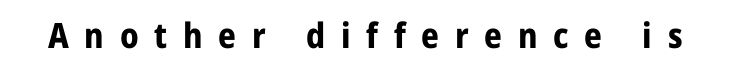
Q: Is the text bold? A: Yes.
Q: Is the text italic (slanted)? A: No, it is upright.
Q: Is the typeface a serif or a sans-serif typeface? A: Sans-serif.
Q: Is the text underlined? A: No.
Q: Is the spacing between letters normal or unusually wide? A: Unusually wide.
Q: Width (condensed, normal, or wide)? A: Normal.
Q: Stroke contrast? A: Low.
Q: x-height? A: Medium.
Q: Monospaced? A: No.
